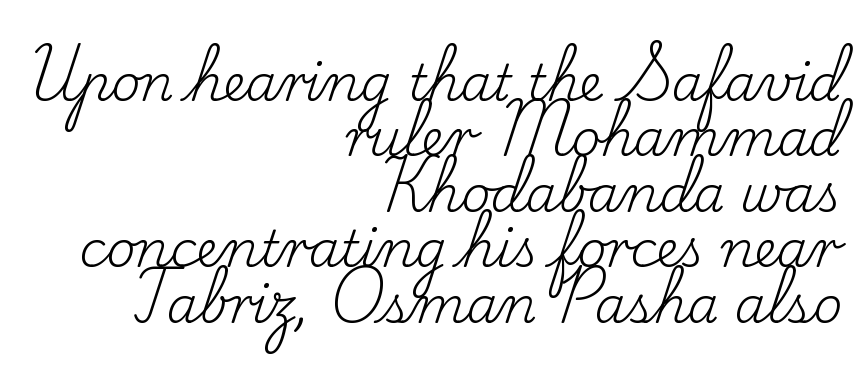
The image shows 50 px regular-weight serif type; set right-aligned, tight line spacing (1.11x), normal letter spacing, not underlined; low stroke contrast and a small x-height.
